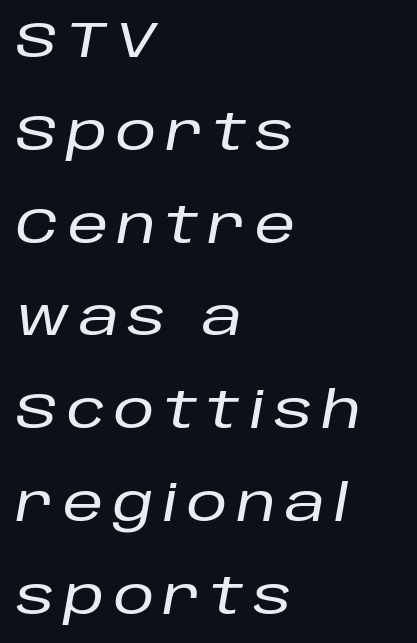
Q: Is the text italic (slanted)? A: Yes, it leans right by about 10 degrees.
Q: Is the text underlined? A: No.
Q: How is the paragraph aligned? A: Left-aligned.
Q: Width (condensed, normal, or wide)? A: Normal.
Q: Stroke contrast? A: Low.
Q: x-height? A: Large.
Q: Monospaced? A: No.
